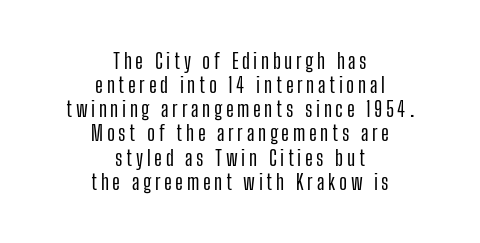
Q: Is the text italic (slanted)? A: No, it is upright.
Q: Is the text underlined? A: No.
Q: How is the paragraph aligned? A: Centered.
Q: Is the spacing between lines tight, normal or loose? A: Tight.
